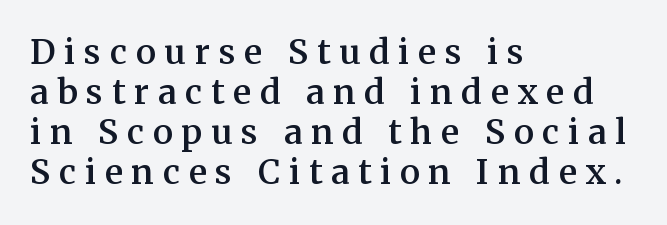
The image shows 34 px semibold serif type, upright; set left-aligned, line spacing 1.18x, unusually wide letter spacing (+0.26 em), not underlined; medium stroke contrast and a medium x-height.
